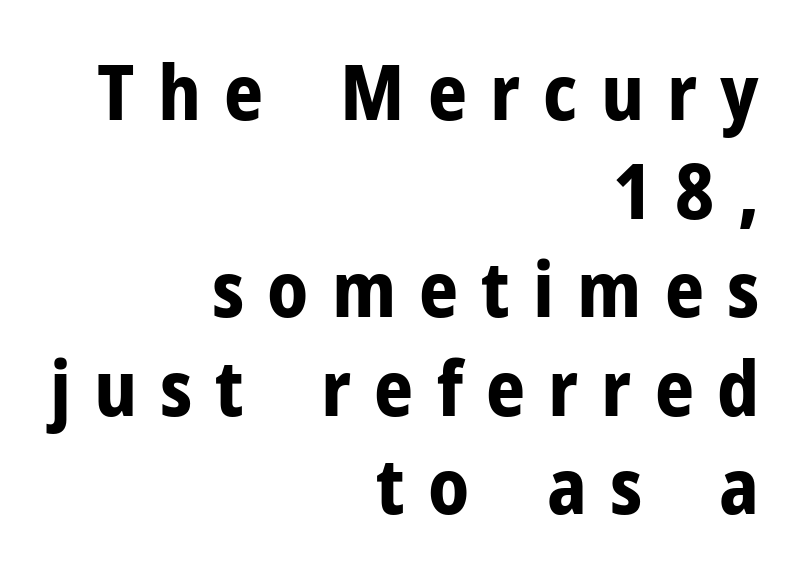
No feet cap the strokes, marking this as sans-serif type. A flush-right, rag-left setting is used for this passage. Evenly set lines give the paragraph a standard silhouette. Tracking here is generous; glyphs stand well apart from one another. Every character sits straight up, as roman type does.
